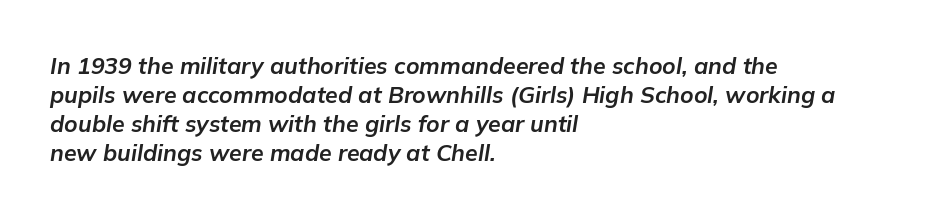
Q: Is the text bold? A: Yes.
Q: Is the text italic (slanted)? A: Yes, it leans right by about 9 degrees.
Q: Is the text underlined? A: No.
Q: How is the paragraph aligned? A: Left-aligned.
Q: Is the spacing between letters normal or unusually wide? A: Normal.
Q: Is the spacing between lines tight, normal or loose? A: Normal.
